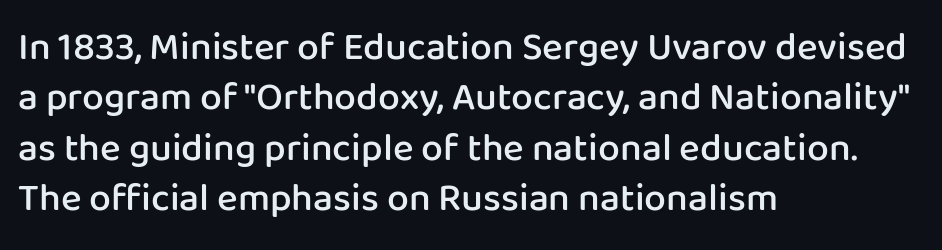
The image shows 39 px semibold sans-serif type, upright; set left-aligned, normal line spacing (1.29x), normal letter spacing, not underlined; low stroke contrast and a medium x-height.
